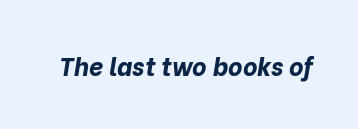
{"italic": "yes", "lean": "right", "slant_degrees": 10, "bold": "yes", "underline": "no", "letter_spacing": "normal", "letter_spacing_em": 0.0, "glyph_px": 25}
